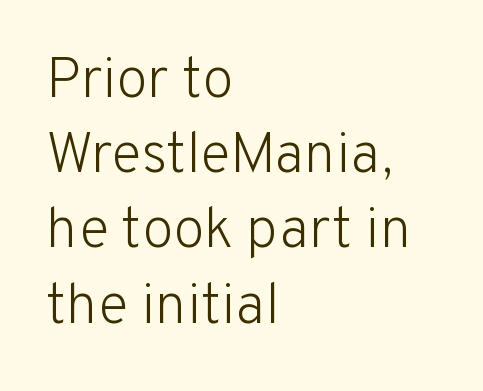
The image shows 57 px light sans-serif type, upright; set left-aligned, normal line spacing (1.32x), normal letter spacing, not underlined; low stroke contrast and a medium x-height.
